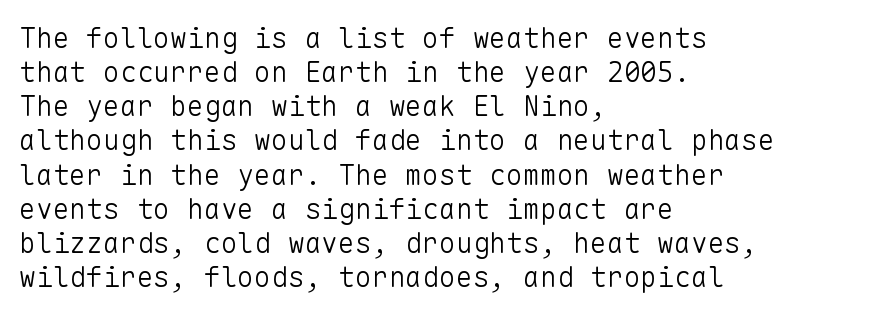
The image shows 28 px light sans-serif type, upright, monospaced; set left-aligned, line spacing 1.22x, normal letter spacing, not underlined; low stroke contrast and a medium x-height.
